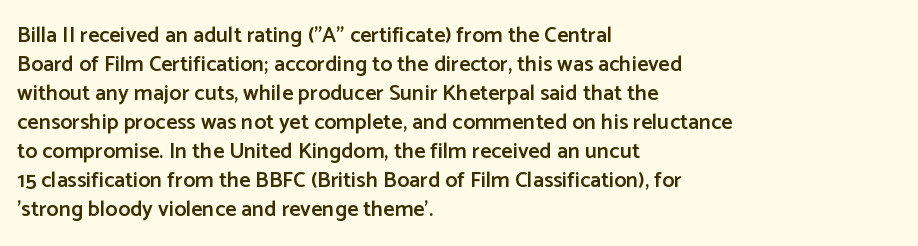
If you drew a ruler down the left edge, every line would touch it. The specimen reads as upright at a glance. The rendering uses a moderate line-height, typical for paragraphs. Has an underline been added? It has not. The line texture is even and compact thanks to regular tracking. Summary of weight: moderately heavy, a semibold.
